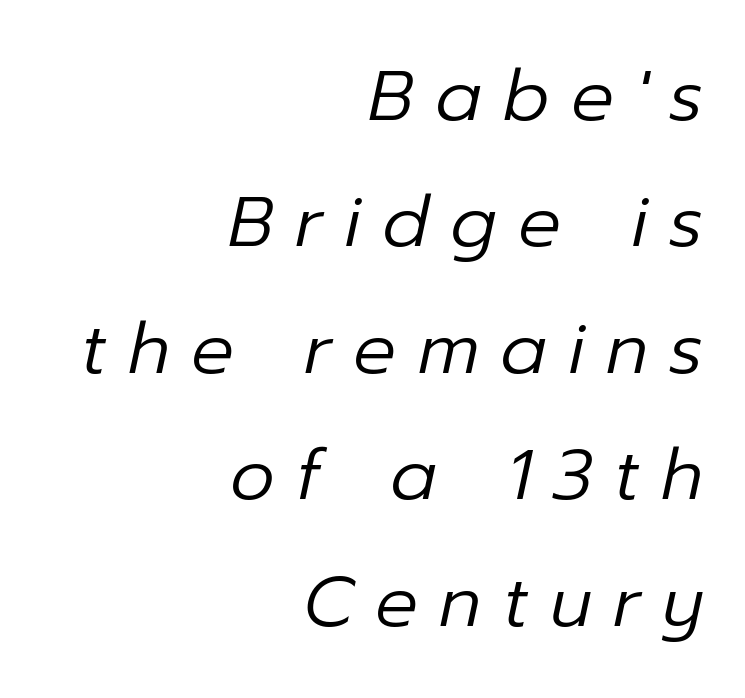
Q: Is the text bold? A: No.
Q: Is the text italic (slanted)? A: Yes, it leans right by about 12 degrees.
Q: Is the text underlined? A: No.
Q: How is the paragraph aligned? A: Right-aligned.
Q: Is the spacing between letters normal or unusually wide? A: Unusually wide.
Q: Width (condensed, normal, or wide)? A: Normal.
Q: Stroke contrast? A: Low.
Q: x-height? A: Medium.
Q: Monospaced? A: No.
